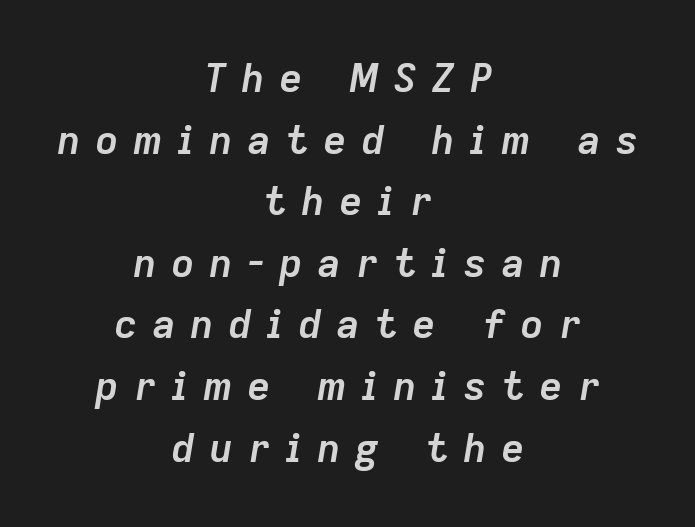
Every letter is thick-stroked: bold, no question. The lines are quadded center. Rendered with sloped, italic letterforms. Unmarked baselines from the first word to the last.
